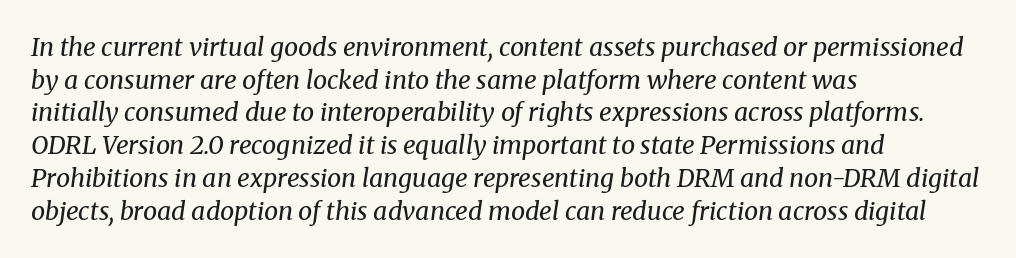
{"italic": "yes", "lean": "right", "slant_degrees": 8, "bold": "no", "underline": "no", "align": "left", "line_spacing": "normal", "line_spacing_ratio": 1.31, "letter_spacing": "normal", "letter_spacing_em": 0.0, "glyph_px": 25}
